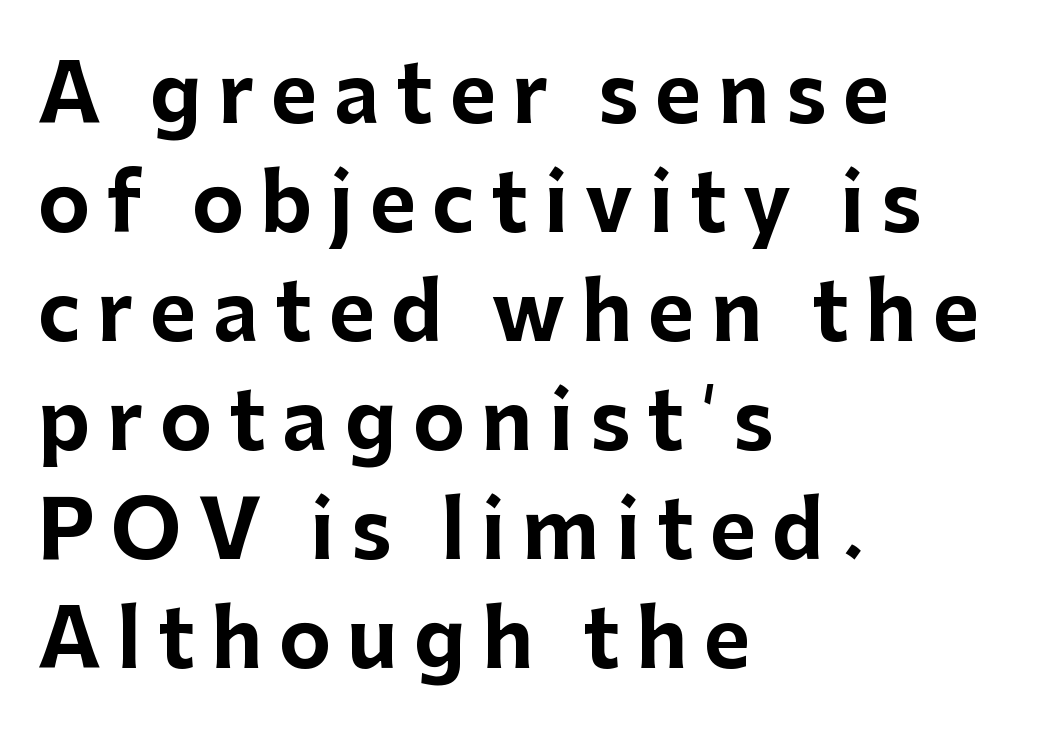
{"serif": "no", "italic": "no", "bold": "yes", "weight": "bold", "width": "normal", "stroke_contrast": "low", "x_height": "medium", "monospaced": "no", "underline": "no", "align": "left", "line_spacing": "normal", "line_spacing_ratio": 1.38, "letter_spacing": "wide", "letter_spacing_em": 0.21, "glyph_px": 79}
